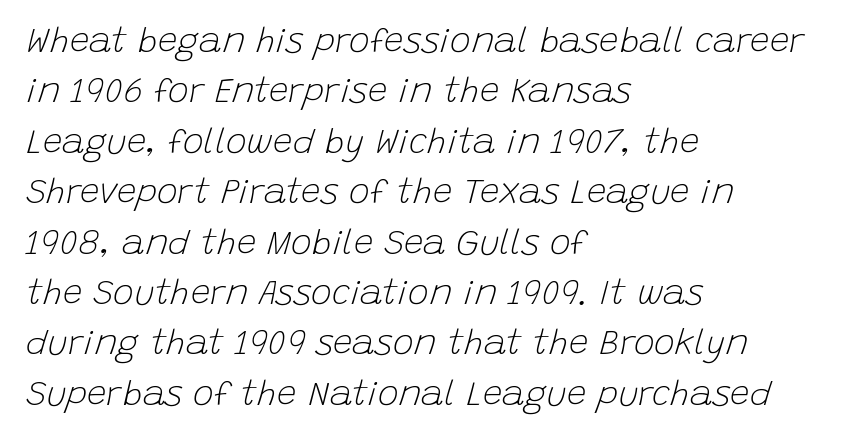
Bold? No — there's no thickening of the strokes. Look at the tracking — it's just the regular setting, nothing added. This is oblique type, the kind used for emphasis or titles. The compositor pushed each line to the left boundary. These lines are rendered in a variable-pitch font.
